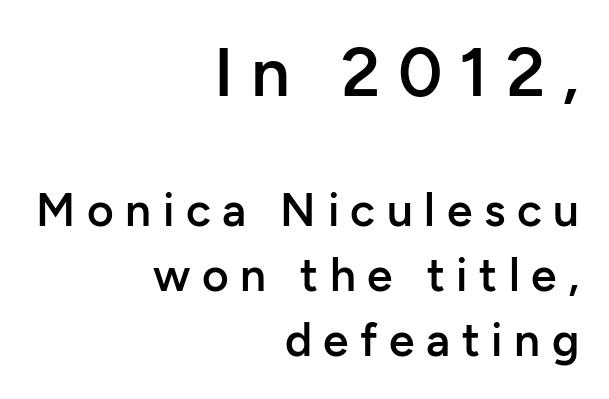
The tracking jumps out immediately: characters are airy and widely separated. The compositor pushed each line to the right boundary. In terms of posture, this sample is upright. I'd describe the lettering as semibold — firm but not a full bold.
